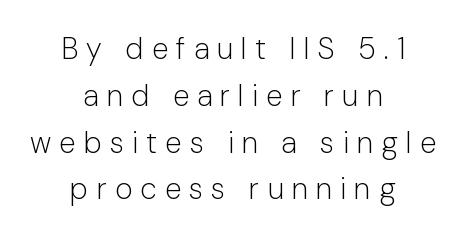
The lines are quadded center. Caption: expanded tracking, letters set apart. Does the type have serifs? No, each stem ends abruptly. Looks like regular typesetting: each glyph gets only the width it needs. Stem width sits at or under what a default text font uses. Does the lettering tilt? It doesn't — this is upright.
